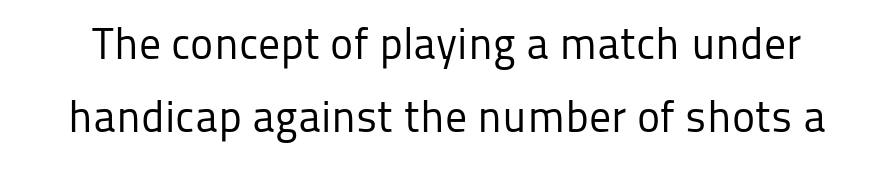
Q: Is the text bold? A: No.
Q: Is the text italic (slanted)? A: No, it is upright.
Q: Is the typeface a serif or a sans-serif typeface? A: Sans-serif.
Q: Is the text underlined? A: No.
Q: Is the spacing between letters normal or unusually wide? A: Normal.
Q: Is the spacing between lines tight, normal or loose? A: Normal.
Q: Width (condensed, normal, or wide)? A: Normal.
Q: Stroke contrast? A: Low.
Q: x-height? A: Medium.
Q: Monospaced? A: No.
